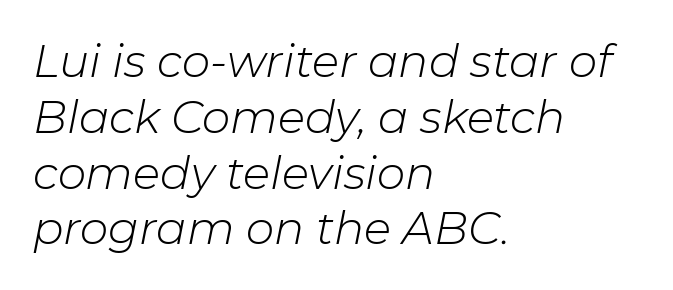
{"italic": "yes", "lean": "right", "slant_degrees": 11, "bold": "no", "weight": "light", "width": "normal", "stroke_contrast": "low", "x_height": "medium", "monospaced": "no", "underline": "no", "align": "left", "line_spacing_ratio": 1.24, "letter_spacing": "normal", "letter_spacing_em": 0.0, "glyph_px": 45}
